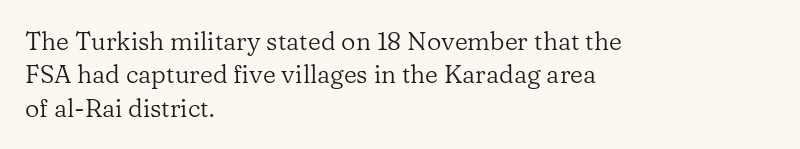
The image shows 25 px text type, upright; set left-aligned, normal line spacing (1.34x), normal letter spacing, not underlined.
